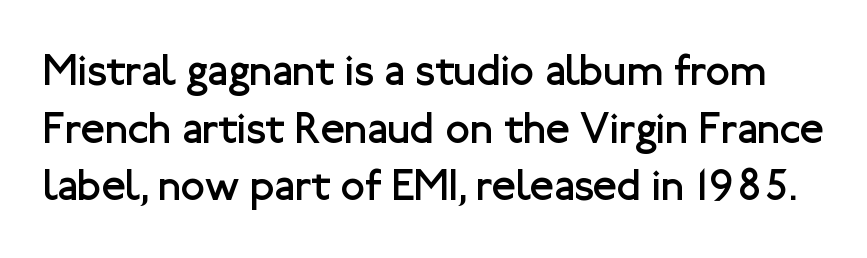
The image shows 44 px regular-weight sans-serif type, upright; set normal line spacing (1.31x), normal letter spacing, not underlined; low stroke contrast and a medium x-height.
